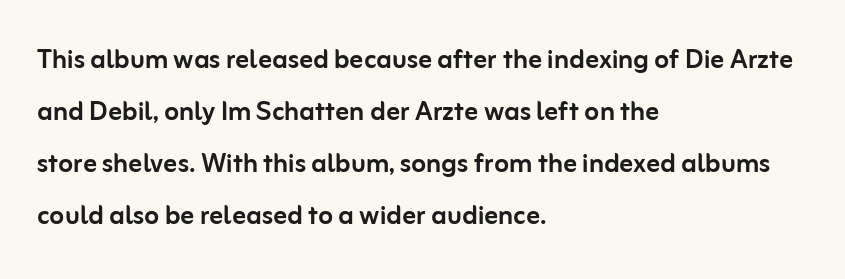
The rendering uses a moderate line-height, typical for paragraphs. A bare baseline throughout the passage. Classification — sans serif. Words appear dense and cohesive because spacing is normal. Reading down the block, your eye returns to a fixed left position each line.
